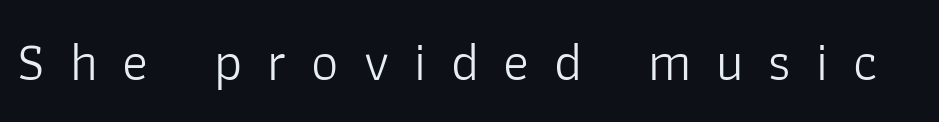
The image shows 54 px light sans-serif type, upright; set unusually wide letter spacing (+0.46 em), not underlined; low stroke contrast and a medium x-height.
